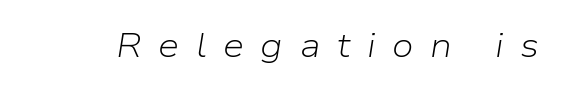
Q: Is the text bold? A: No.
Q: Is the text italic (slanted)? A: Yes, it leans right by about 9 degrees.
Q: Is the text underlined? A: No.
Q: Is the spacing between letters normal or unusually wide? A: Unusually wide.
Q: Width (condensed, normal, or wide)? A: Normal.
Q: Stroke contrast? A: Low.
Q: x-height? A: Medium.
Q: Monospaced? A: No.
